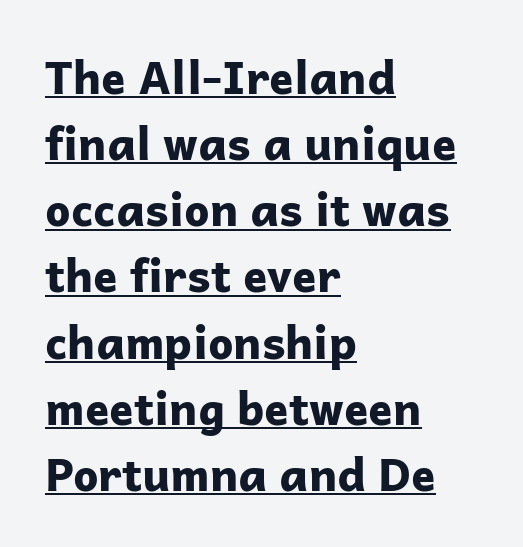
Q: Is the text bold? A: Yes.
Q: Is the text italic (slanted)? A: No, it is upright.
Q: Is the typeface a serif or a sans-serif typeface? A: Sans-serif.
Q: Is the text underlined? A: Yes.
Q: How is the paragraph aligned? A: Left-aligned.
Q: Is the spacing between letters normal or unusually wide? A: Normal.
Q: Is the spacing between lines tight, normal or loose? A: Normal.
Q: Width (condensed, normal, or wide)? A: Normal.
Q: Stroke contrast? A: Low.
Q: x-height? A: Medium.
Q: Monospaced? A: No.
